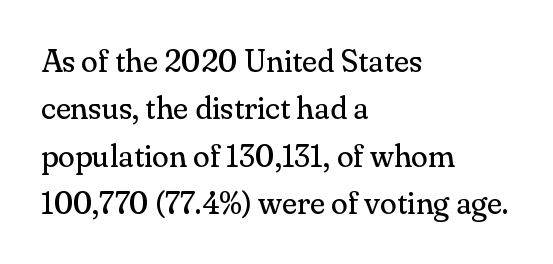
A normal amount of white space separates one row of letters from the next. Glyph-to-glyph distance matches everyday printed text. This rendering employs a face with finishing strokes, i.e., a serif. No chunkiness to these letters — they're not bold. Each row of text sits above clean, open space.
